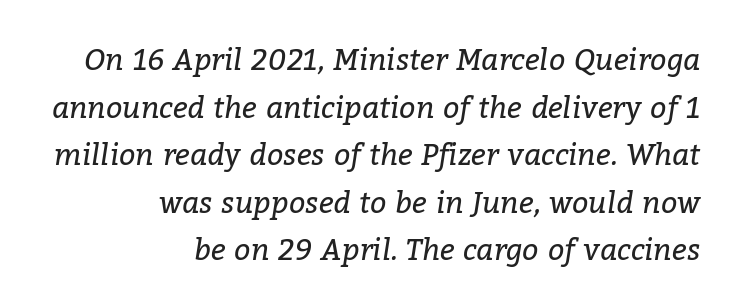
{"serif": "yes", "italic": "yes", "lean": "right", "slant_degrees": 9, "bold": "no", "weight": "regular", "width": "normal", "stroke_contrast": "low", "x_height": "medium", "monospaced": "no", "underline": "no", "align": "right", "line_spacing": "normal", "line_spacing_ratio": 1.64, "letter_spacing": "normal", "letter_spacing_em": 0.0, "glyph_px": 29}
